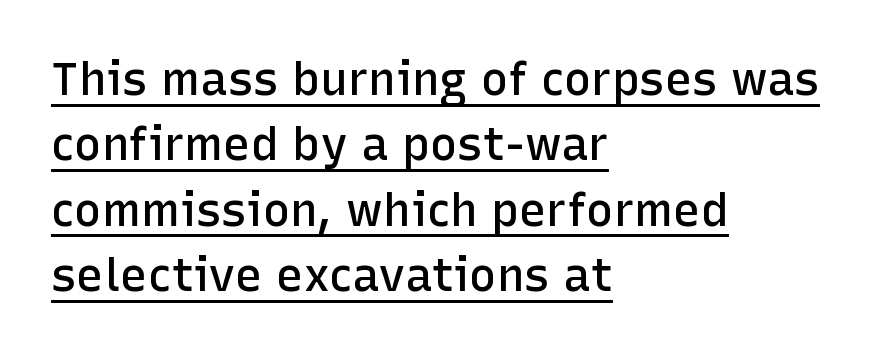
Check where the strokes stop: nothing finishes them off — pure sans. Compared with a centered layout, this one pins lines to the left instead. The rendering uses natural spacing where letterforms have individual widths. These words are printed semibold, heavier than regular yet not bold. Style check: upright. Quick note: underline on.
